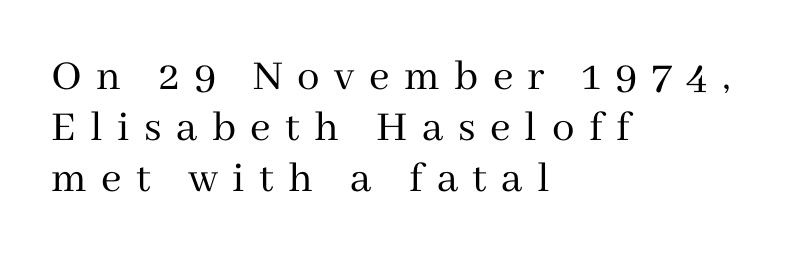
Q: Is the text bold? A: No.
Q: Is the text italic (slanted)? A: No, it is upright.
Q: Is the typeface a serif or a sans-serif typeface? A: Serif.
Q: Is the text underlined? A: No.
Q: How is the paragraph aligned? A: Left-aligned.
Q: Is the spacing between letters normal or unusually wide? A: Unusually wide.
Q: Is the spacing between lines tight, normal or loose? A: Tight.
Q: Width (condensed, normal, or wide)? A: Normal.
Q: Stroke contrast? A: Medium.
Q: x-height? A: Medium.
Q: Monospaced? A: No.
